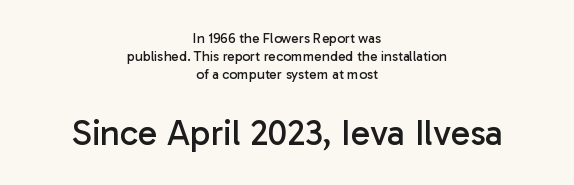
Q: Is the text bold? A: No.
Q: Is the text italic (slanted)? A: No, it is upright.
Q: Is the typeface a serif or a sans-serif typeface? A: Sans-serif.
Q: Is the text underlined? A: No.
Q: How is the paragraph aligned? A: Centered.
Q: Is the spacing between letters normal or unusually wide? A: Normal.
Q: Is the spacing between lines tight, normal or loose? A: Normal.
Q: Which block of text is set in a larger size, the first (top) or the second (bottom)? A: The second (bottom) one.
Q: Width (condensed, normal, or wide)? A: Normal.
Q: Stroke contrast? A: Low.
Q: x-height? A: Medium.
Q: Monospaced? A: No.
